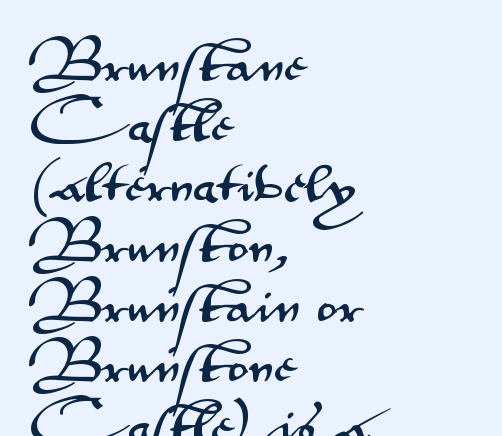
The image shows 43 px wide sans-serif type; set left-aligned, normal line spacing (1.4x), normal letter spacing, not underlined; medium stroke contrast and a small x-height.
